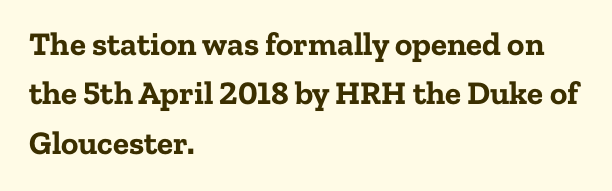
Q: Is the text bold? A: Yes.
Q: Is the text italic (slanted)? A: No, it is upright.
Q: Is the typeface a serif or a sans-serif typeface? A: Serif.
Q: Is the text underlined? A: No.
Q: How is the paragraph aligned? A: Left-aligned.
Q: Is the spacing between letters normal or unusually wide? A: Normal.
Q: Is the spacing between lines tight, normal or loose? A: Normal.
Q: Width (condensed, normal, or wide)? A: Normal.
Q: Stroke contrast? A: Low.
Q: x-height? A: Medium.
Q: Monospaced? A: No.
